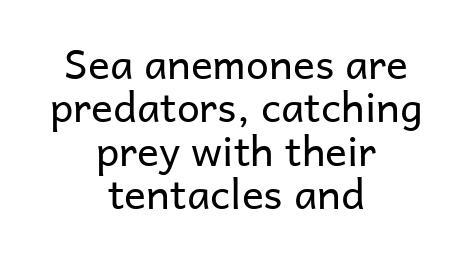
The image shows 41 px regular-weight sans-serif type, upright; set centered, tight line spacing (1.06x), normal letter spacing, not underlined; low stroke contrast and a medium x-height.
